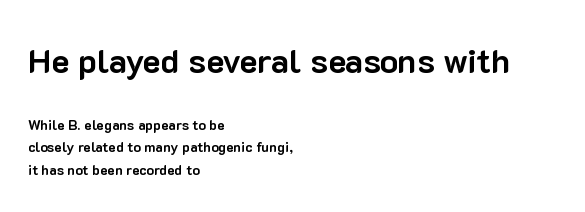
Does the copy run flush right? No — it runs flush left. Block one is the big one; block two sits smaller underneath. No italicization has been applied; the sample stays upright. Glance below the letters and you will spot only blank space. Each letter's strokes conclude bluntly, with no projecting serifs. Spacing verdict: proportional, widths tailored to each character.
